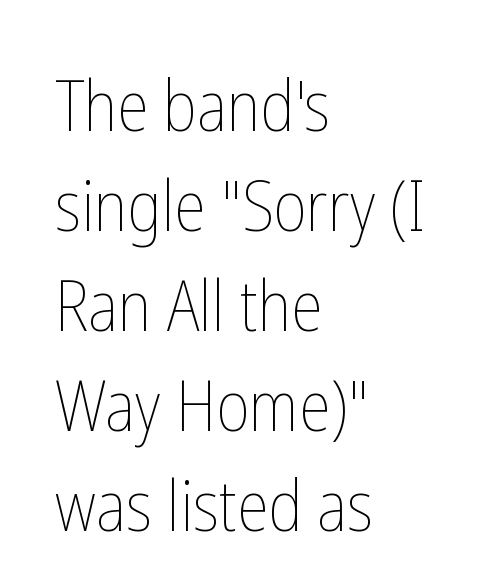
The image shows 71 px thin, condensed type, upright; set left-aligned, normal line spacing (1.41x), normal letter spacing, not underlined; low stroke contrast and a medium x-height.
